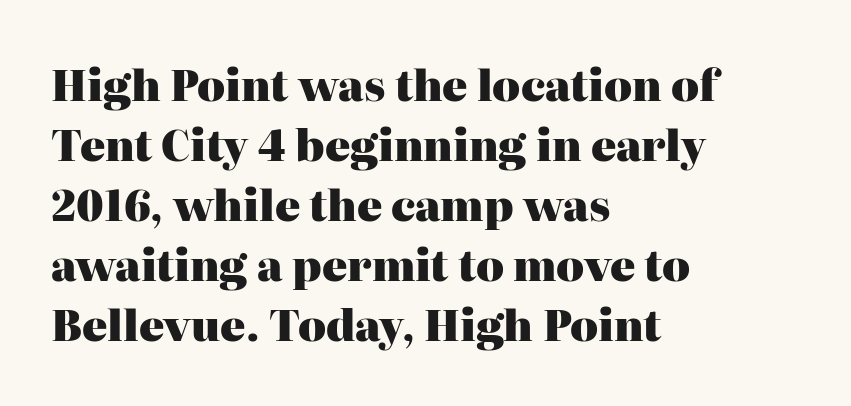
The glyphs are unaccompanied by any horizontal stroke below them. No italicization has been applied; the sample stays upright. To sum up the face: it has serifs. Honestly, the letter spacing is just normal — you wouldn't notice it.
